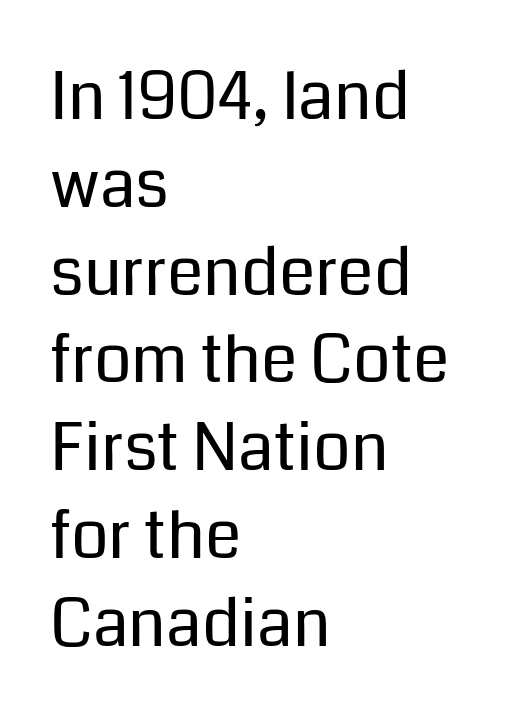
Q: Is the text bold? A: No.
Q: Is the text italic (slanted)? A: No, it is upright.
Q: Is the typeface a serif or a sans-serif typeface? A: Sans-serif.
Q: Is the text underlined? A: No.
Q: How is the paragraph aligned? A: Left-aligned.
Q: Is the spacing between letters normal or unusually wide? A: Normal.
Q: Is the spacing between lines tight, normal or loose? A: Normal.
Q: Width (condensed, normal, or wide)? A: Normal.
Q: Stroke contrast? A: Low.
Q: x-height? A: Medium.
Q: Monospaced? A: No.
